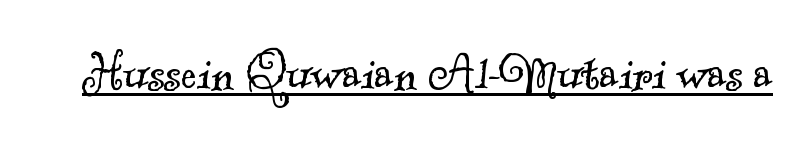
Q: Is the text bold? A: No.
Q: Is the typeface a serif or a sans-serif typeface? A: Serif.
Q: Is the text underlined? A: Yes.
Q: Is the spacing between letters normal or unusually wide? A: Normal.
Q: Width (condensed, normal, or wide)? A: Normal.
Q: x-height? A: Small.
Q: Monospaced? A: No.
